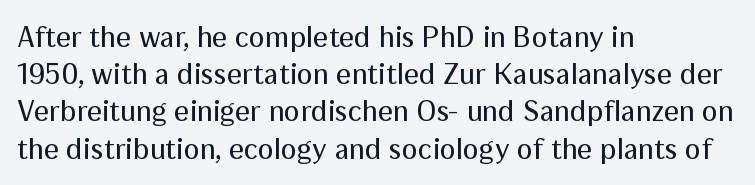
{"serif": "no", "italic": "no", "bold": "no", "weight": "regular", "width": "normal", "stroke_contrast": "medium", "x_height": "medium", "monospaced": "no", "underline": "no", "align": "left", "line_spacing_ratio": 1.24, "letter_spacing": "normal", "letter_spacing_em": 0.0, "glyph_px": 30}
